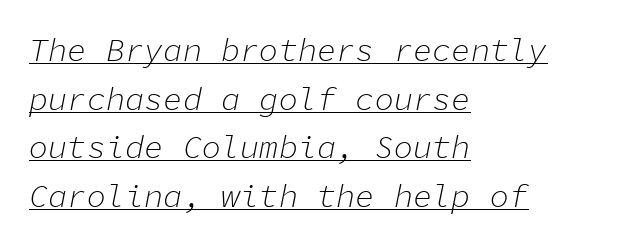
Q: Is the text bold? A: No.
Q: Is the text italic (slanted)? A: Yes, it leans right by about 11 degrees.
Q: Is the text underlined? A: Yes.
Q: How is the paragraph aligned? A: Left-aligned.
Q: Is the spacing between letters normal or unusually wide? A: Normal.
Q: Is the spacing between lines tight, normal or loose? A: Normal.
Q: Width (condensed, normal, or wide)? A: Normal.
Q: Stroke contrast? A: Low.
Q: x-height? A: Medium.
Q: Monospaced? A: Yes.
